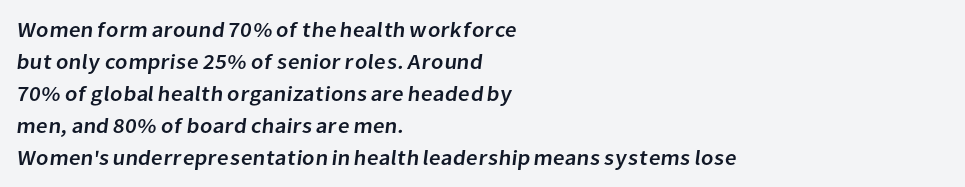
The image shows 21 px text type; set left-aligned, normal line spacing (1.52x), normal letter spacing, not underlined.
